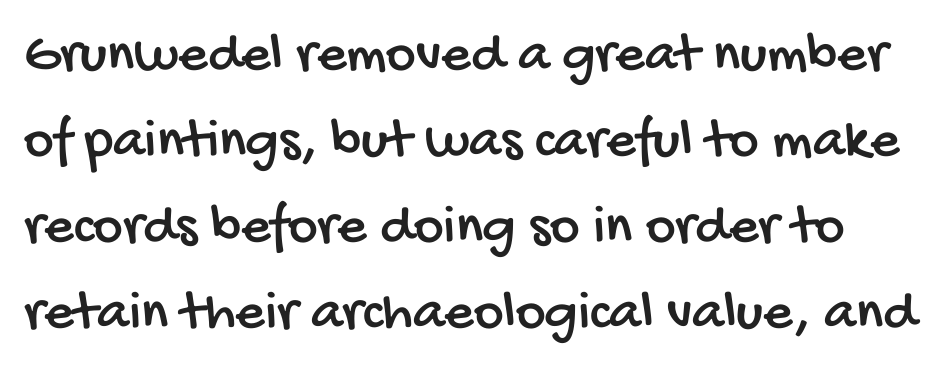
{"serif": "no", "width": "condensed", "stroke_contrast": "low", "x_height": "large", "monospaced": "no", "underline": "no", "line_spacing": "normal", "line_spacing_ratio": 1.51, "letter_spacing": "normal", "letter_spacing_em": 0.0, "glyph_px": 57}
